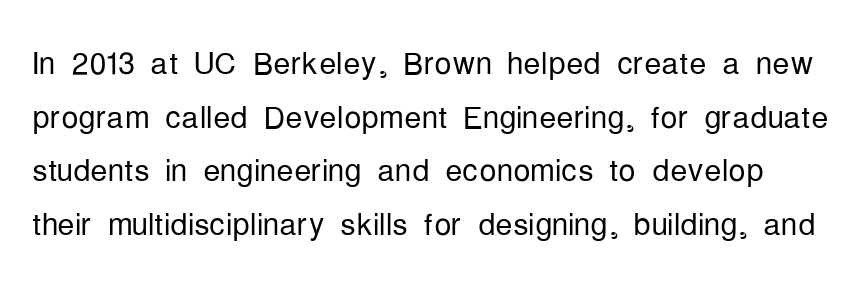
The passage shown is typed in a proportional face where columns would drift. Check the space under the baseline: it is left empty. Posture: straight, roman, zero tilt. The tracking reads as untouched default to a designer's eye. Unbolded letterforms with no extra heft. The space between consecutive lines is moderate.
